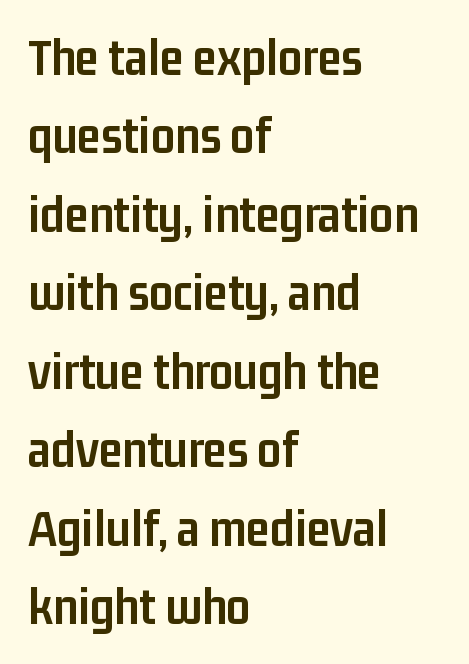
Every stem runs plumb, perpendicular to the baseline. Honestly, the letter spacing is just normal — you wouldn't notice it. In terms of leading, this rendering sits right in the middle. Varying glyph widths throughout — classic text-font behaviour. Font category for this specimen: sans-serif. The area under the type is left untouched.
